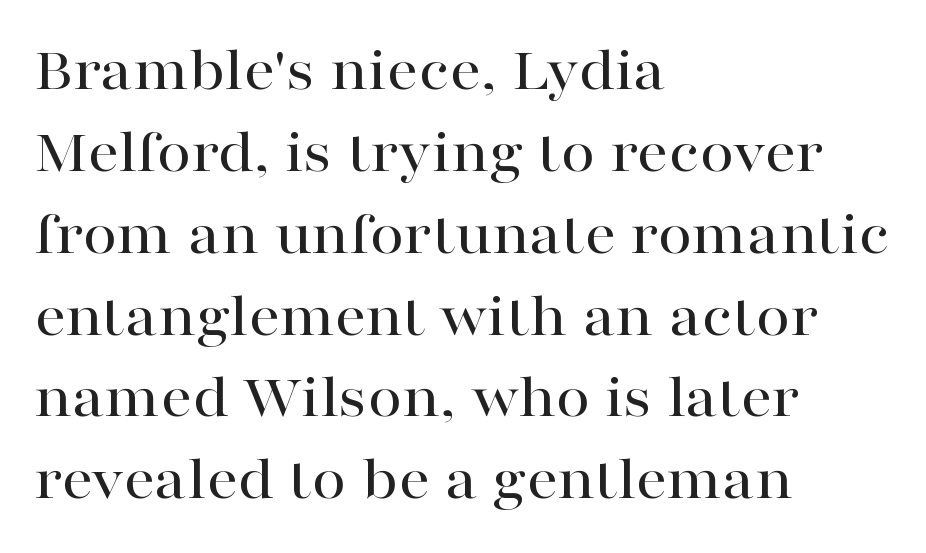
In terms of leading, this rendering sits right in the middle. Varying glyph widths throughout — classic text-font behaviour. The text was rendered using a seriffed face with decorative stroke endings. Every row of glyphs begins at an identical x-position on the left.
